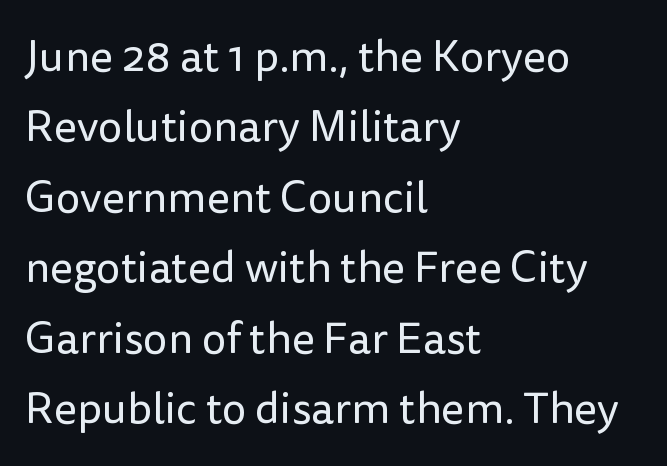
Q: Is the text bold? A: No.
Q: Is the text italic (slanted)? A: No, it is upright.
Q: Is the typeface a serif or a sans-serif typeface? A: Sans-serif.
Q: Is the text underlined? A: No.
Q: How is the paragraph aligned? A: Left-aligned.
Q: Is the spacing between letters normal or unusually wide? A: Normal.
Q: Is the spacing between lines tight, normal or loose? A: Normal.
Q: Width (condensed, normal, or wide)? A: Normal.
Q: Stroke contrast? A: Low.
Q: x-height? A: Medium.
Q: Monospaced? A: No.
